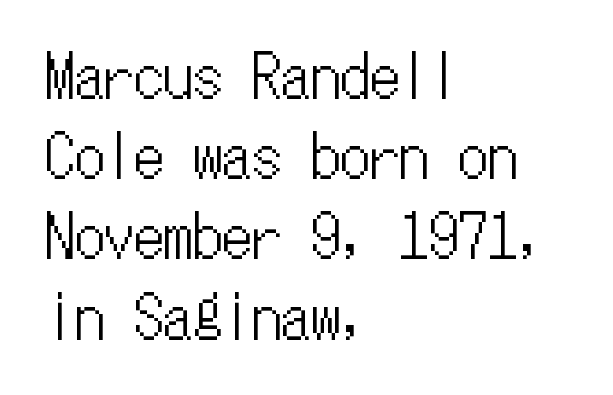
The image shows 59 px condensed type, upright, monospaced; set left-aligned, normal line spacing (1.36x), normal letter spacing, not underlined; low stroke contrast and a medium x-height.
